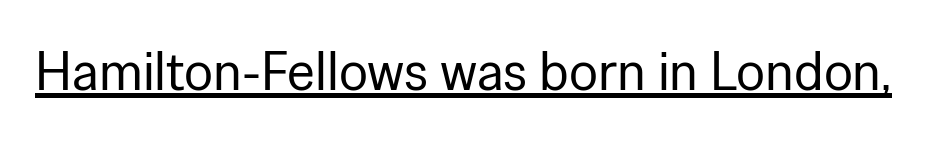
{"serif": "no", "italic": "no", "bold": "no", "weight": "regular", "width": "normal", "stroke_contrast": "low", "x_height": "medium", "monospaced": "no", "underline": "yes", "letter_spacing": "normal", "letter_spacing_em": 0.0, "glyph_px": 54}
